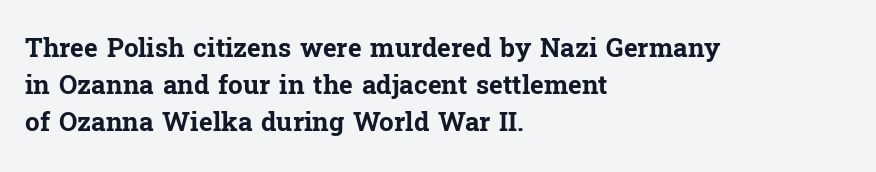
Q: Is the text bold? A: Yes.
Q: Is the text italic (slanted)? A: No, it is upright.
Q: Is the text underlined? A: No.
Q: How is the paragraph aligned? A: Left-aligned.
Q: Is the spacing between letters normal or unusually wide? A: Normal.
Q: Is the spacing between lines tight, normal or loose? A: Normal.
